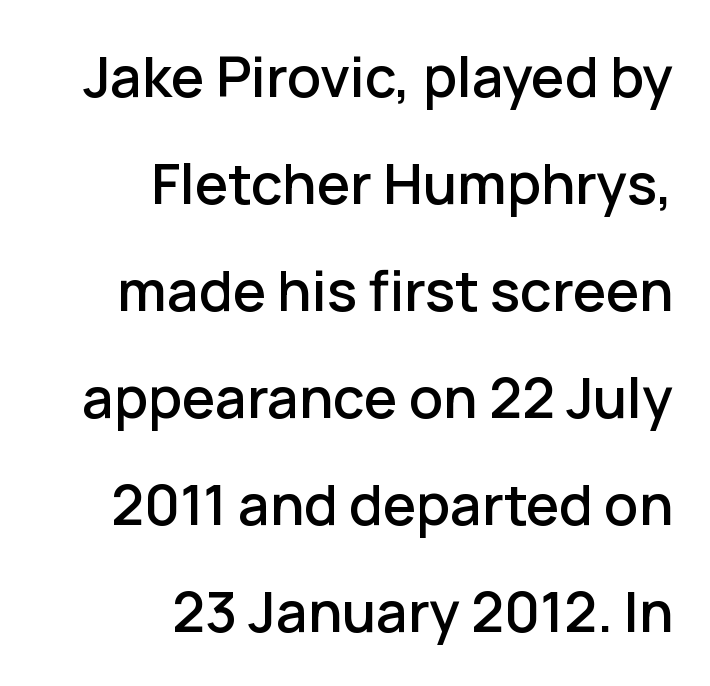
The rendering uses a large line-height, opening up the rows. The tracking reads as untouched default to a designer's eye. Is the block centered? No — it sits flush against the right margin. The words here are not underlined.
